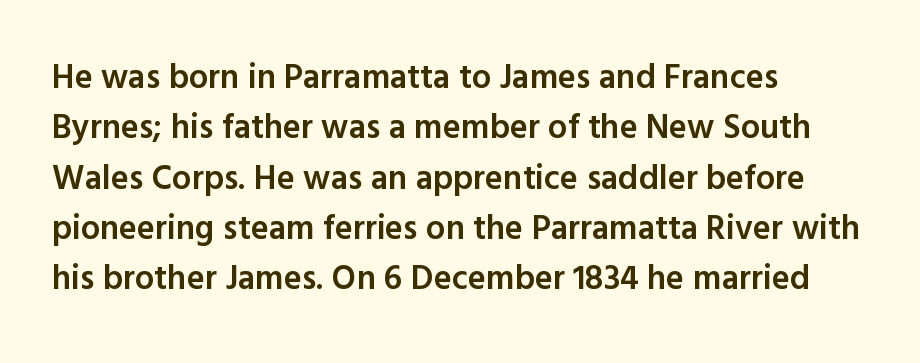
Anything drawn beneath the words? Only blank space. Serifs: no, the terminals of the letterforms are clean. Characters remain perfectly vertical along every line. How would I describe the line gaps? Plain and ordinary.
